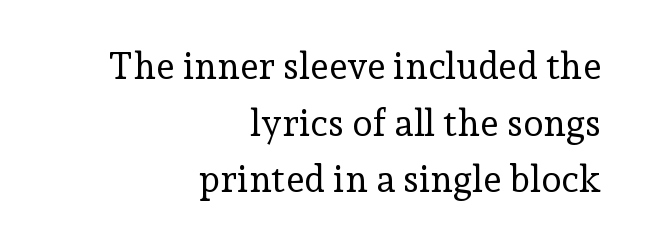
The specimen reads as upright at a glance. These lines sit exactly where default settings would place them. The letters look calm and open, with moderate or lighter stems. A flush-right, rag-left setting is used for this passage. These lines are composed in type with serifs. The letters advance in unequal steps, a hallmark of proportional type.
